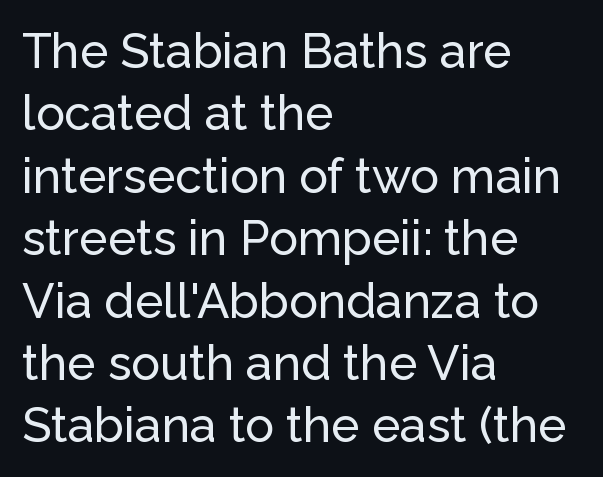
{"serif": "no", "italic": "no", "width": "normal", "stroke_contrast": "low", "x_height": "medium", "monospaced": "no", "underline": "no", "align": "left", "line_spacing": "normal", "line_spacing_ratio": 1.3, "letter_spacing": "normal", "letter_spacing_em": 0.0, "glyph_px": 48}
